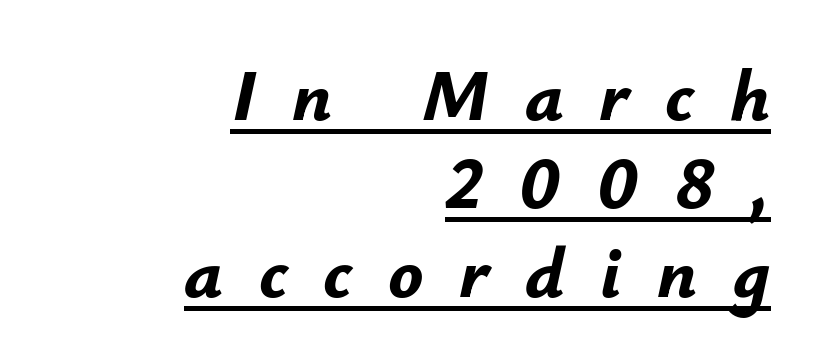
The image shows 73 px bold type, italic (leaning right); set right-aligned, line spacing 1.21x, unusually wide letter spacing (+0.49 em), underlined; low stroke contrast and a small x-height.
